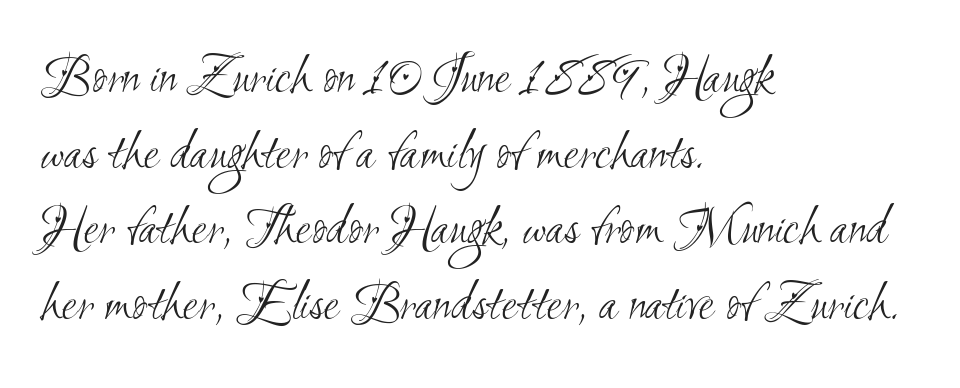
{"serif": "no", "bold": "no", "weight": "light", "width": "condensed", "stroke_contrast": "medium", "x_height": "small", "monospaced": "no", "underline": "no", "align": "left", "line_spacing": "normal", "line_spacing_ratio": 1.35, "letter_spacing": "normal", "letter_spacing_em": 0.0, "glyph_px": 56}
